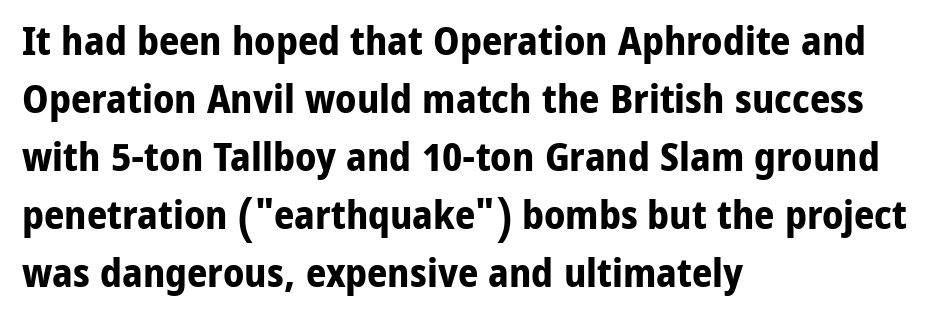
{"serif": "no", "italic": "no", "bold": "yes", "weight": "bold", "width": "normal", "stroke_contrast": "low", "x_height": "medium", "monospaced": "no", "underline": "no", "align": "left", "line_spacing": "normal", "line_spacing_ratio": 1.45, "letter_spacing": "normal", "letter_spacing_em": 0.0, "glyph_px": 40}
